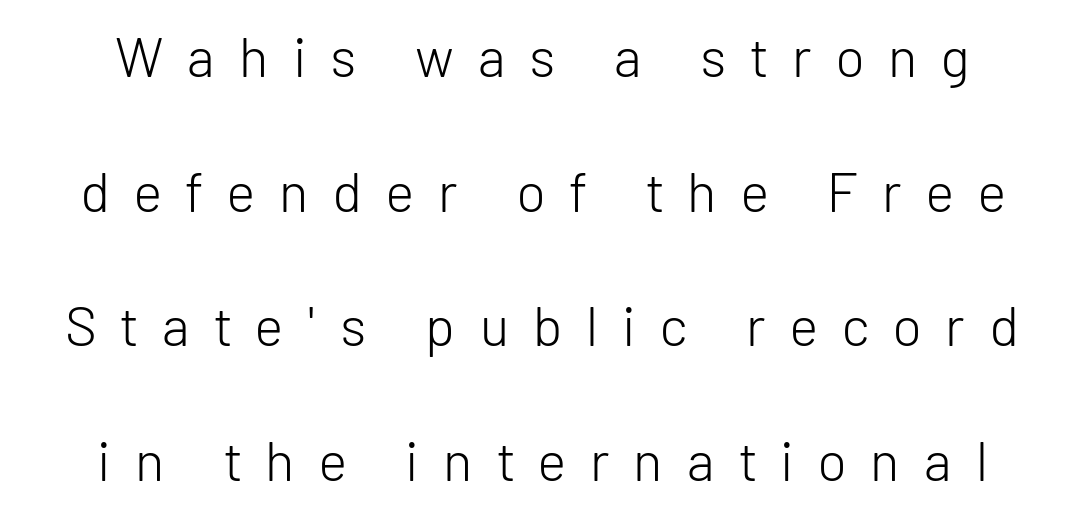
Q: Is the text bold? A: No.
Q: Is the text italic (slanted)? A: No, it is upright.
Q: Is the typeface a serif or a sans-serif typeface? A: Sans-serif.
Q: Is the text underlined? A: No.
Q: Is the spacing between letters normal or unusually wide? A: Unusually wide.
Q: Is the spacing between lines tight, normal or loose? A: Loose.
Q: Width (condensed, normal, or wide)? A: Normal.
Q: Stroke contrast? A: Low.
Q: x-height? A: Medium.
Q: Monospaced? A: No.
